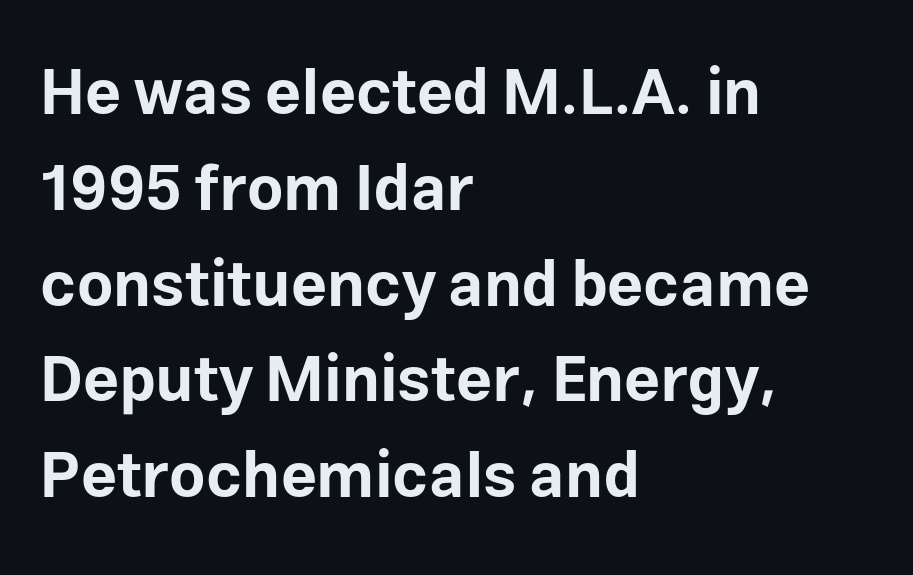
Spacing verdict: proportional, widths tailored to each character. Does the weight exceed regular? Yes, all the way to bold. Tall strokes in this sample are plumb rather than angled. Look at the bottom of the vertical strokes: they stop flat, with no serifs. Notice how descenders clear the ascenders below comfortably — that's standard leading.
